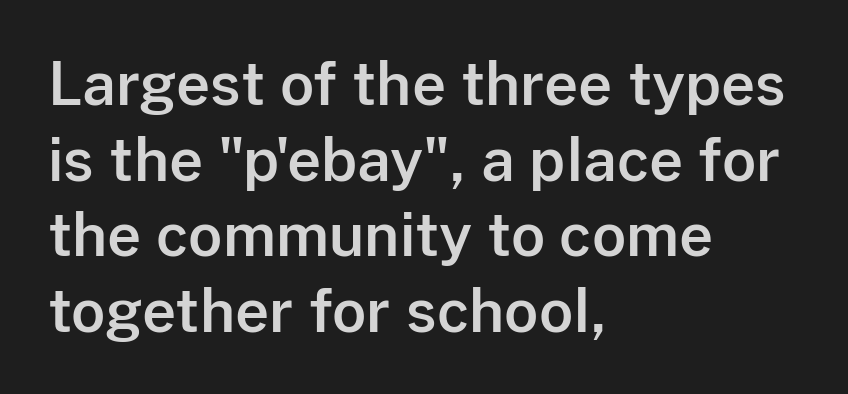
Q: Is the text italic (slanted)? A: No, it is upright.
Q: Is the typeface a serif or a sans-serif typeface? A: Sans-serif.
Q: Is the text underlined? A: No.
Q: How is the paragraph aligned? A: Left-aligned.
Q: Is the spacing between letters normal or unusually wide? A: Normal.
Q: Is the spacing between lines tight, normal or loose? A: Normal.
Q: Width (condensed, normal, or wide)? A: Normal.
Q: Stroke contrast? A: Low.
Q: x-height? A: Medium.
Q: Monospaced? A: No.
